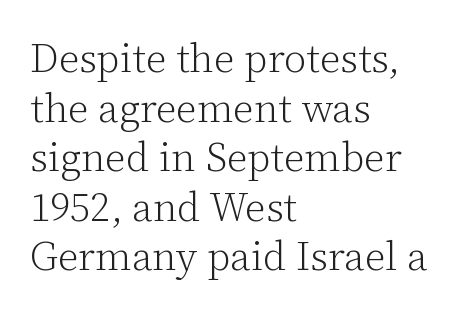
Q: Is the text bold? A: No.
Q: Is the text italic (slanted)? A: No, it is upright.
Q: Is the typeface a serif or a sans-serif typeface? A: Serif.
Q: Is the text underlined? A: No.
Q: How is the paragraph aligned? A: Left-aligned.
Q: Is the spacing between letters normal or unusually wide? A: Normal.
Q: Width (condensed, normal, or wide)? A: Normal.
Q: Stroke contrast? A: Low.
Q: x-height? A: Medium.
Q: Monospaced? A: No.
